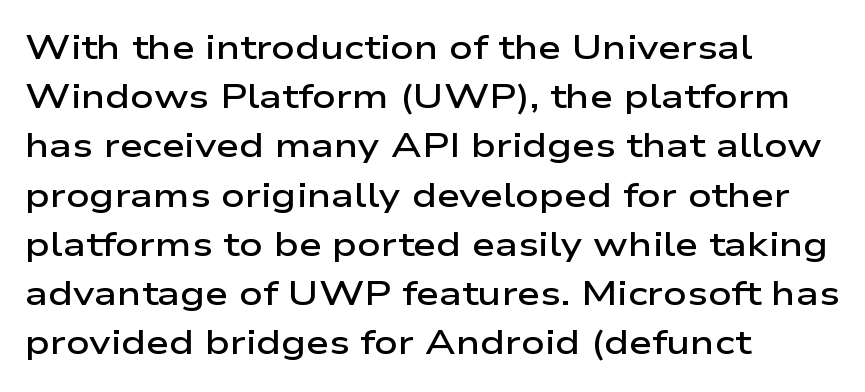
The image shows 33 px semibold, wide sans-serif type, upright; set left-aligned, normal line spacing (1.49x), normal letter spacing, not underlined; low stroke contrast and a medium x-height.
